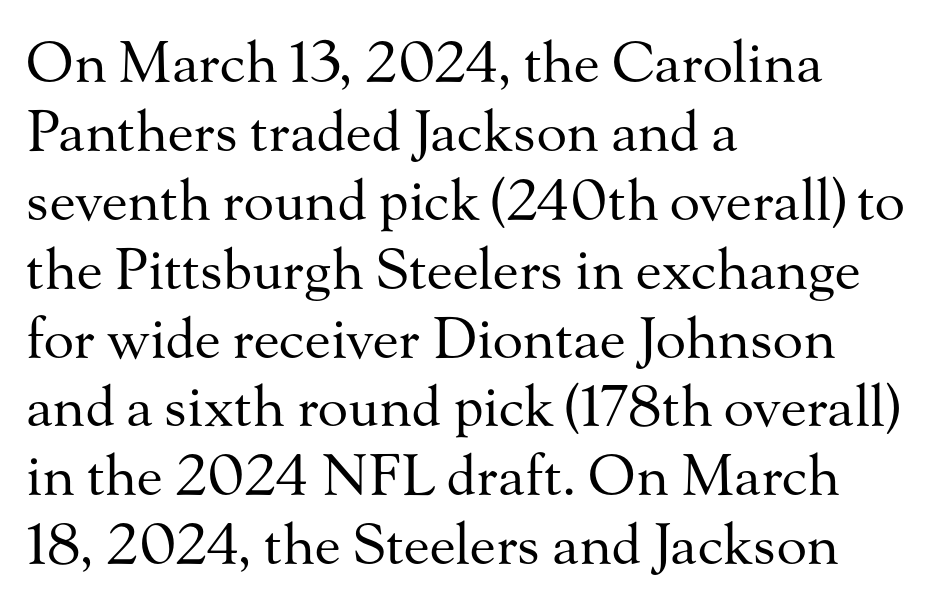
The ragged edge is on the right, which tells us the setting is flush left. Think of a printed novel: that variable character pitch is what you see here. The passage shown is not underscored anywhere. Inter-character spacing is left at the font's built-in metrics. Heaviness? Minimal to ordinary, like unemphasized prose.
